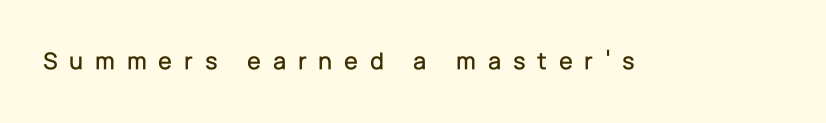
Q: Is the text italic (slanted)? A: No, it is upright.
Q: Is the text underlined? A: No.
Q: Is the spacing between letters normal or unusually wide? A: Unusually wide.
